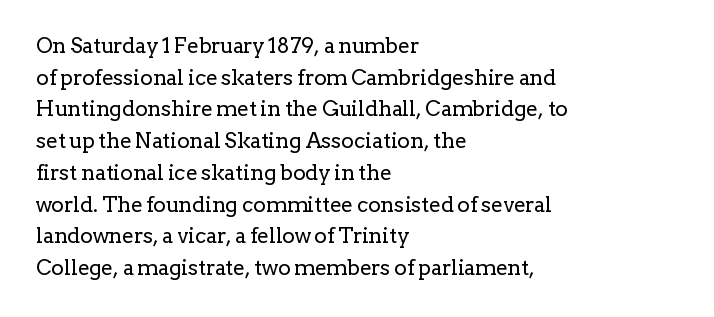
{"italic": "no", "bold": "no", "underline": "no", "align": "left", "line_spacing": "normal", "line_spacing_ratio": 1.51, "letter_spacing": "normal", "letter_spacing_em": 0.0, "glyph_px": 21}
